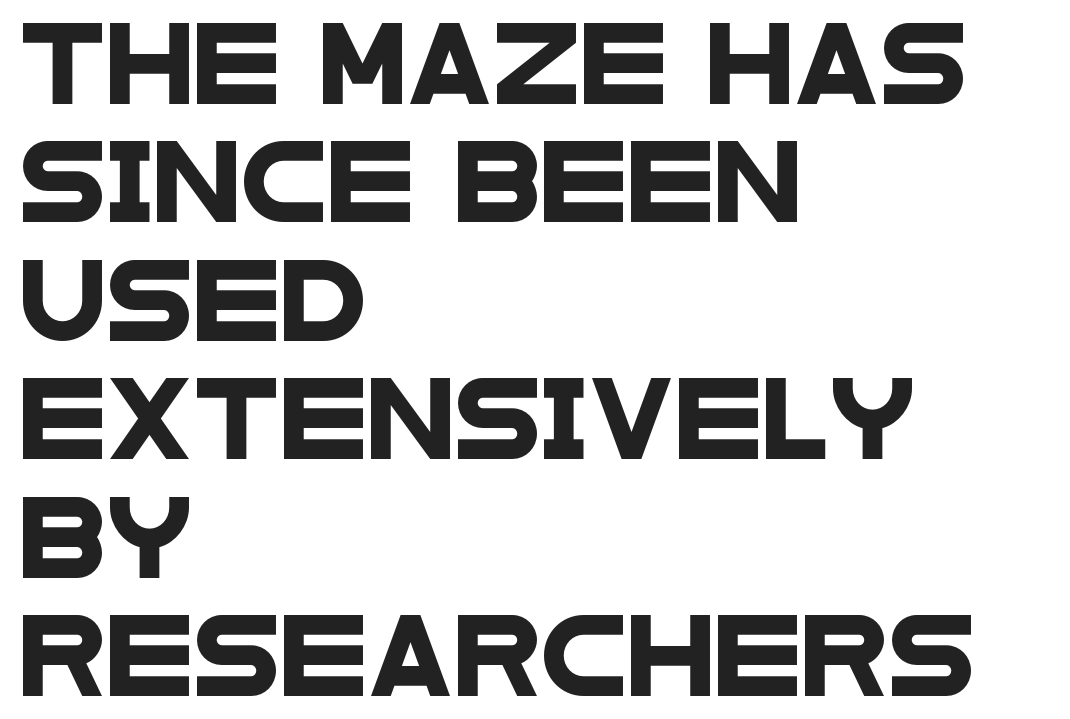
The image shows 79 px wide sans-serif type; set left-aligned, normal line spacing (1.5x), normal letter spacing, not underlined; low stroke contrast and a large x-height.
